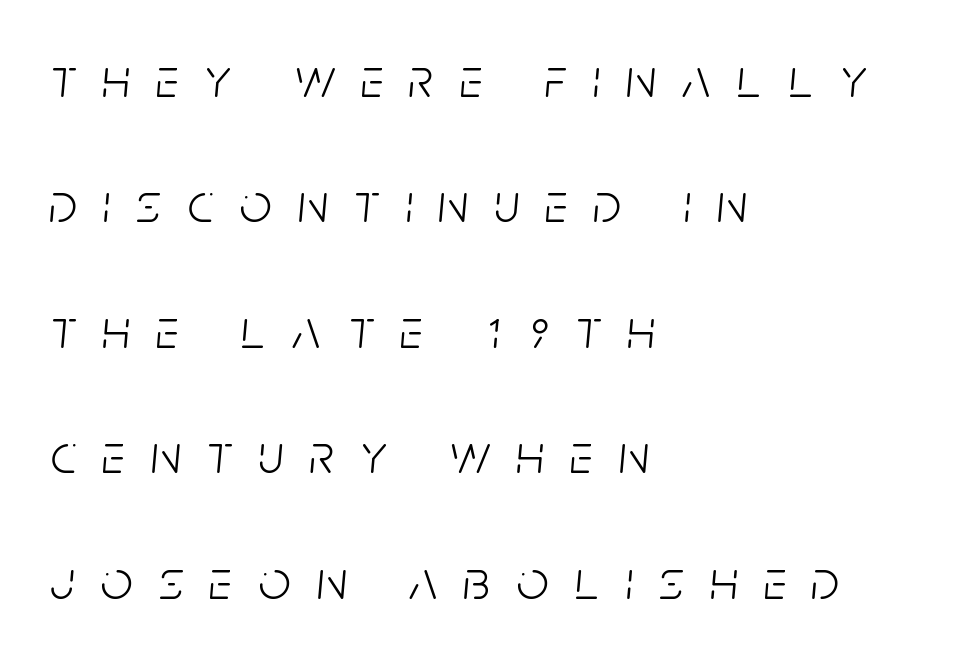
The image shows 56 px light, condensed type, italic (leaning right); set left-aligned, loose line spacing (2.24x), unusually wide letter spacing (+0.47 em), not underlined; low stroke contrast and a large x-height.
